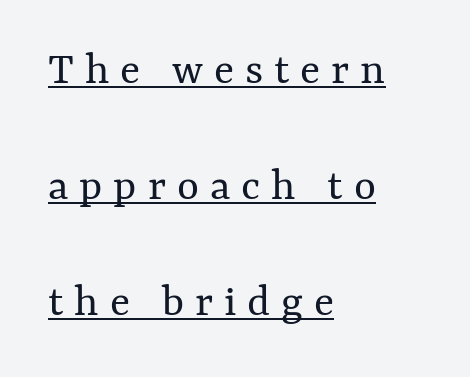
Q: Is the text bold? A: No.
Q: Is the text italic (slanted)? A: No, it is upright.
Q: Is the text underlined? A: Yes.
Q: How is the paragraph aligned? A: Left-aligned.
Q: Is the spacing between letters normal or unusually wide? A: Unusually wide.
Q: Is the spacing between lines tight, normal or loose? A: Loose.
Q: Width (condensed, normal, or wide)? A: Normal.
Q: Stroke contrast? A: Medium.
Q: x-height? A: Medium.
Q: Monospaced? A: No.
